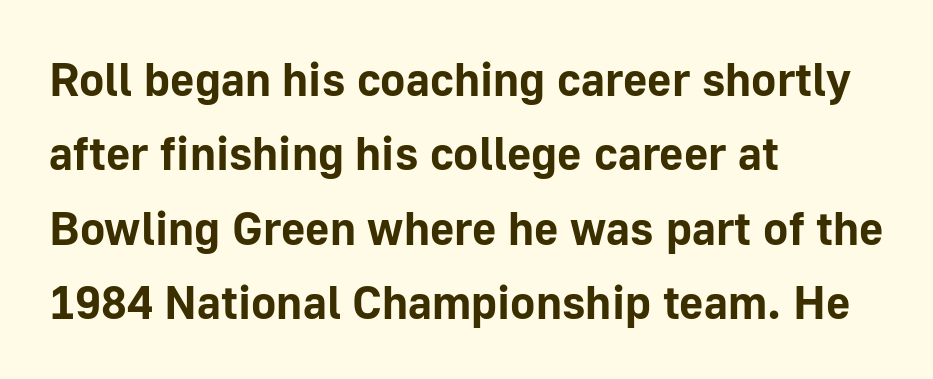
The image shows 47 px bold sans-serif type, upright; set left-aligned, normal line spacing (1.58x), normal letter spacing, not underlined; low stroke contrast and a medium x-height.
